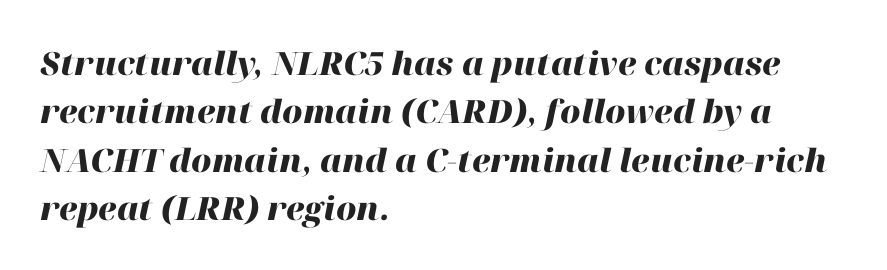
{"italic": "yes", "lean": "right", "slant_degrees": 12, "bold": "yes", "weight": "heavy", "width": "normal", "stroke_contrast": "high", "x_height": "medium", "monospaced": "no", "underline": "no", "align": "left", "line_spacing": "normal", "line_spacing_ratio": 1.51, "letter_spacing": "normal", "letter_spacing_em": 0.0, "glyph_px": 32}
